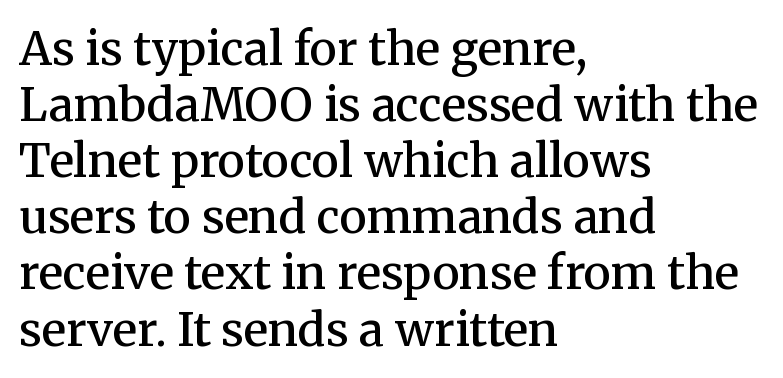
Glance below the letters and you will spot only blank space. The horizontal fit of the characters is conventional and even. Are there feet on the stems? There are — it's a serif. Style check: upright. Casual observation: everything's shoved over to the left.
